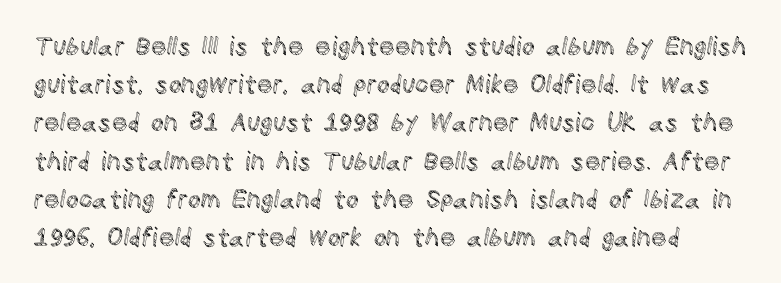
The image shows 25 px text type; set normal line spacing (1.53x), normal letter spacing, not underlined.
